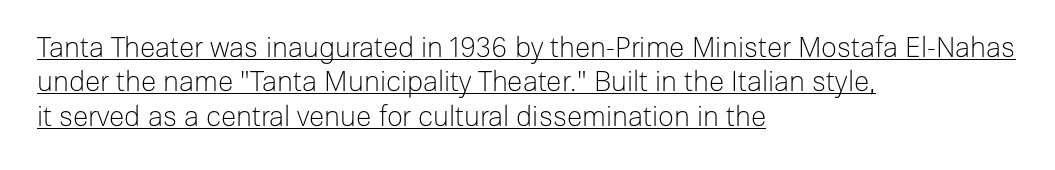
A typographer would call this underscored text. Notice how the stems are strictly vertical — no italics here. In terms of letterform style, serifs are entirely absent. Caption: multi-line text, flush left, ragged right. The horizontal fit of the characters is conventional and even. Stems and bowls with no extra thickness — not bold.
